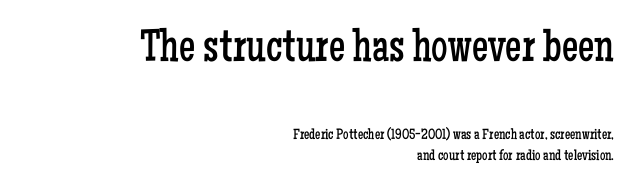
This rendering leaves character spacing at its baseline value. A typesetter would mark this as roman, not italic. Compared with a flush-left layout, this one pins lines to the opposite, right side. Letters rest on an invisible, unmarked baseline. Size hierarchy here favors the leading block over the trailing one. The rows are spaced the way most documents space them.
